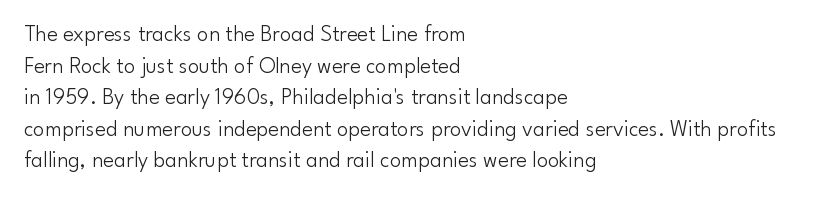
The image shows 23 px text type, upright; set left-aligned, normal line spacing (1.37x), normal letter spacing, not underlined.
